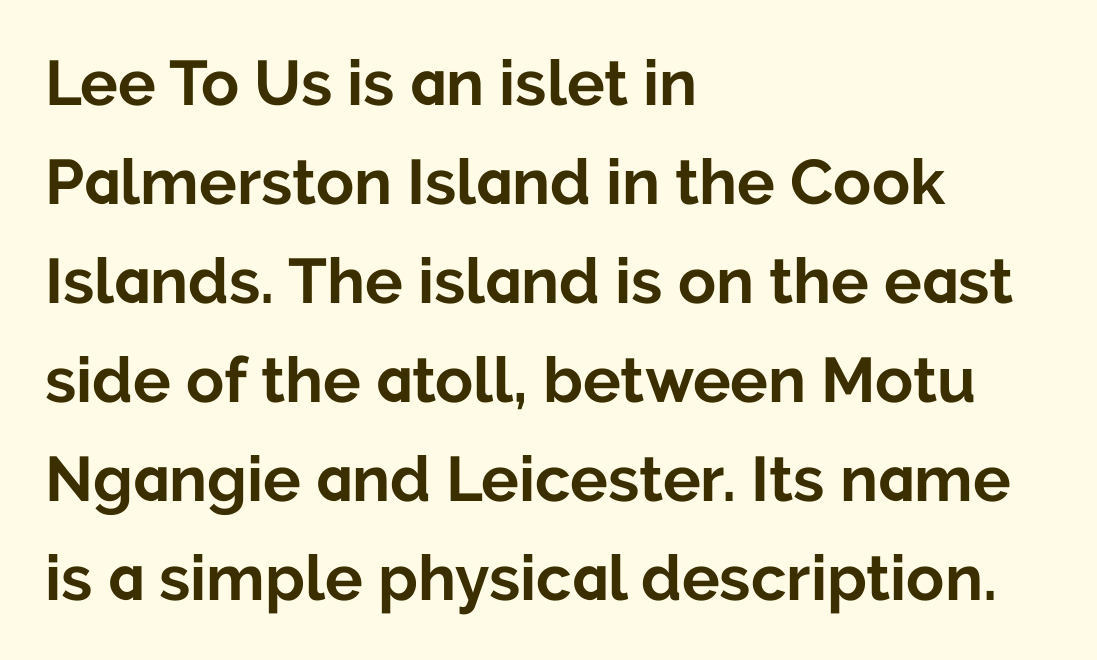
The image shows 63 px bold sans-serif type, upright; set left-aligned, normal line spacing (1.57x), normal letter spacing, not underlined; low stroke contrast and a medium x-height.
